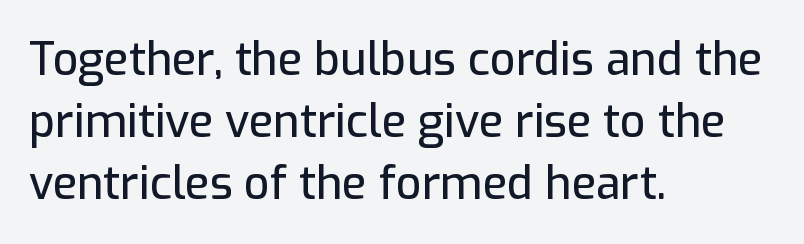
Q: Is the text italic (slanted)? A: No, it is upright.
Q: Is the typeface a serif or a sans-serif typeface? A: Sans-serif.
Q: Is the text underlined? A: No.
Q: How is the paragraph aligned? A: Left-aligned.
Q: Is the spacing between letters normal or unusually wide? A: Normal.
Q: Is the spacing between lines tight, normal or loose? A: Normal.
Q: Width (condensed, normal, or wide)? A: Normal.
Q: Stroke contrast? A: Low.
Q: x-height? A: Medium.
Q: Monospaced? A: No.
